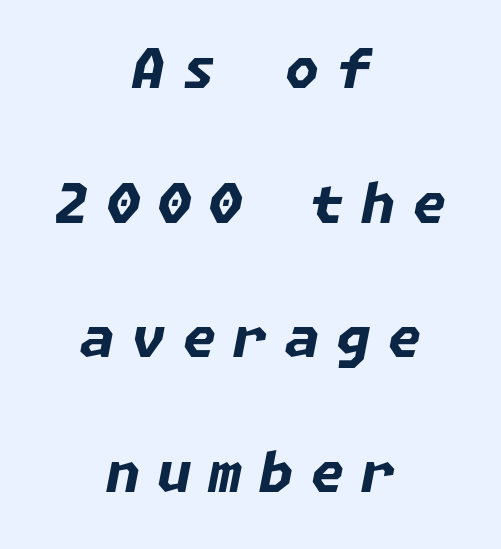
The image shows 55 px bold type, italic (leaning right); set centered, loose line spacing (2.45x), unusually wide letter spacing (+0.31 em), not underlined; low stroke contrast and a medium x-height.
